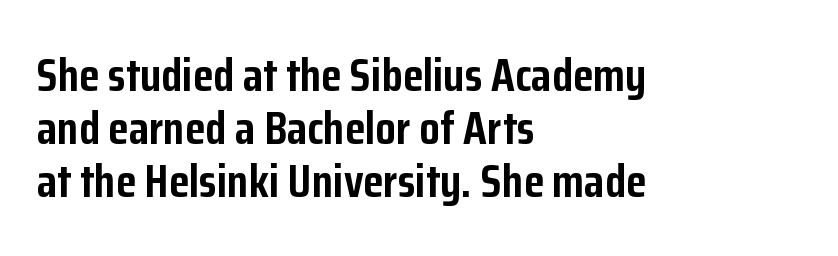
Check the space under the baseline: it is left empty. Looks like regular typesetting: each glyph gets only the width it needs. This rendering uses left alignment, leaving the right contour irregular. Regarding leading, the lines here are crowded together. Font category for this specimen: sans-serif. Glyph-to-glyph distance matches everyday printed text.
